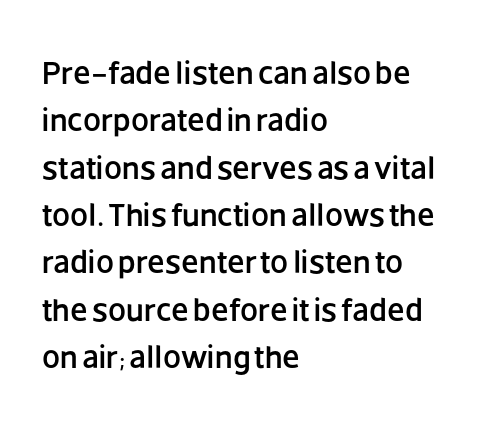
{"serif": "no", "italic": "no", "width": "normal", "stroke_contrast": "low", "x_height": "large", "monospaced": "no", "underline": "no", "align": "left", "line_spacing": "normal", "line_spacing_ratio": 1.48, "letter_spacing": "normal", "letter_spacing_em": 0.0, "glyph_px": 32}
